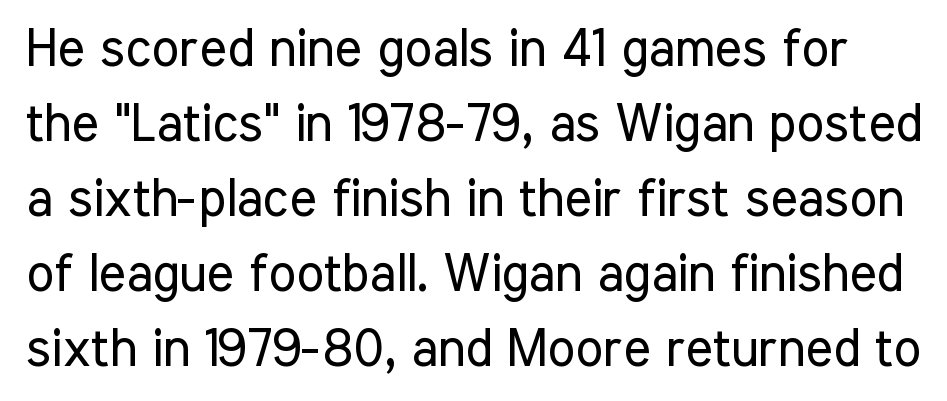
{"serif": "no", "italic": "no", "bold": "no", "weight": "regular", "width": "condensed", "stroke_contrast": "low", "x_height": "medium", "monospaced": "no", "underline": "no", "line_spacing": "normal", "line_spacing_ratio": 1.44, "letter_spacing": "normal", "letter_spacing_em": 0.0, "glyph_px": 52}
